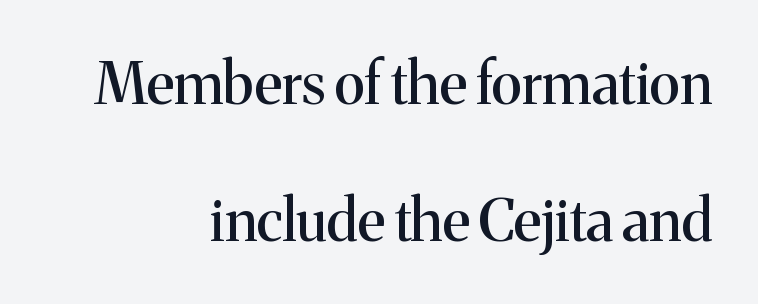
The image shows 58 px serif type, upright; set right-aligned, loose line spacing (2.37x), normal letter spacing, not underlined; medium stroke contrast and a medium x-height.
